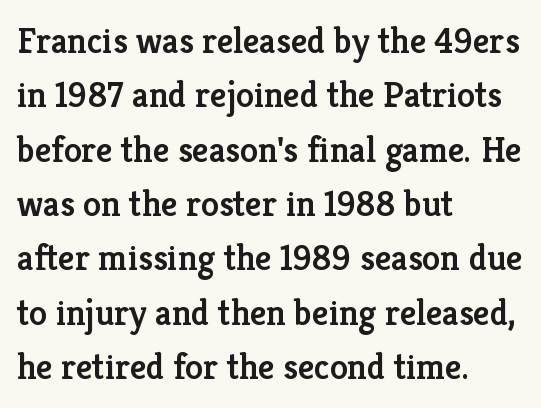
{"serif": "yes", "italic": "no", "bold": "semi", "weight": "semibold", "width": "normal", "stroke_contrast": "low", "x_height": "medium", "monospaced": "no", "underline": "no", "align": "left", "line_spacing": "normal", "line_spacing_ratio": 1.51, "letter_spacing": "normal", "letter_spacing_em": 0.0, "glyph_px": 36}
